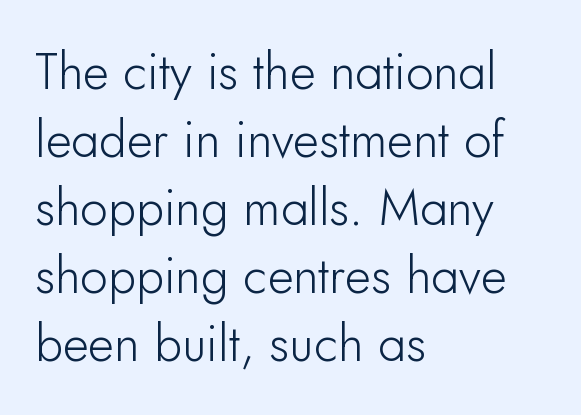
Q: Is the text italic (slanted)? A: No, it is upright.
Q: Is the typeface a serif or a sans-serif typeface? A: Sans-serif.
Q: Is the text underlined? A: No.
Q: How is the paragraph aligned? A: Left-aligned.
Q: Is the spacing between letters normal or unusually wide? A: Normal.
Q: Is the spacing between lines tight, normal or loose? A: Normal.
Q: Width (condensed, normal, or wide)? A: Normal.
Q: Stroke contrast? A: Low.
Q: x-height? A: Small.
Q: Monospaced? A: No.
